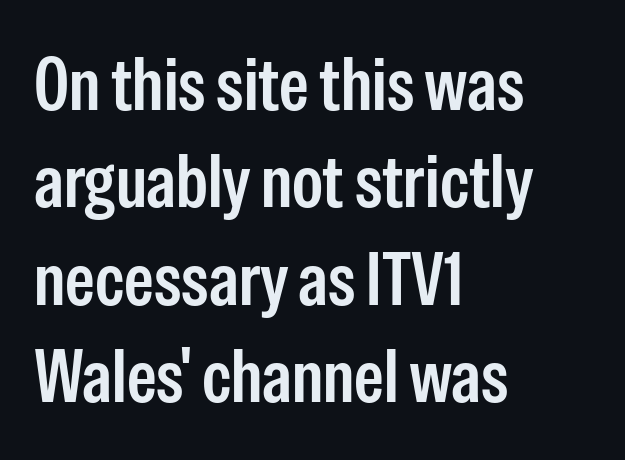
Q: Is the text bold? A: Semi-bold.
Q: Is the text italic (slanted)? A: No, it is upright.
Q: Is the typeface a serif or a sans-serif typeface? A: Sans-serif.
Q: Is the text underlined? A: No.
Q: How is the paragraph aligned? A: Left-aligned.
Q: Is the spacing between letters normal or unusually wide? A: Normal.
Q: Is the spacing between lines tight, normal or loose? A: Normal.
Q: Width (condensed, normal, or wide)? A: Condensed.
Q: Stroke contrast? A: Low.
Q: x-height? A: Medium.
Q: Monospaced? A: No.
